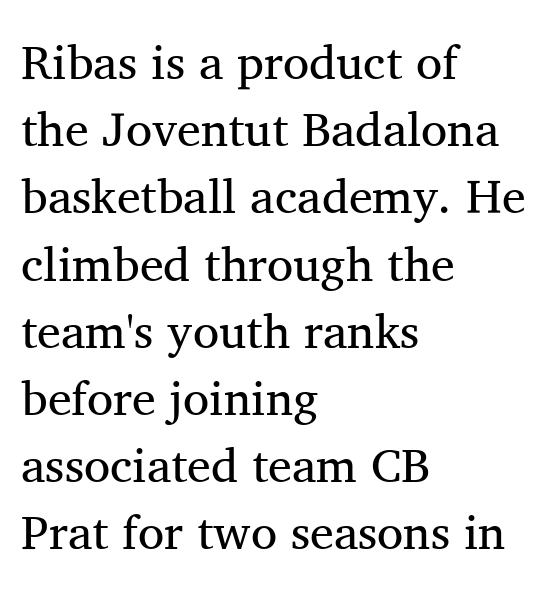
The horizontal fit of the characters is conventional and even. Visually the block forms a straight wall on the left and a jagged coastline on the right. A light-to-regular cut is what we see here. The baseline area is clear. Looks like regular typesetting: each glyph gets only the width it needs. The designer went with a serif here, giving each stem small feet.
